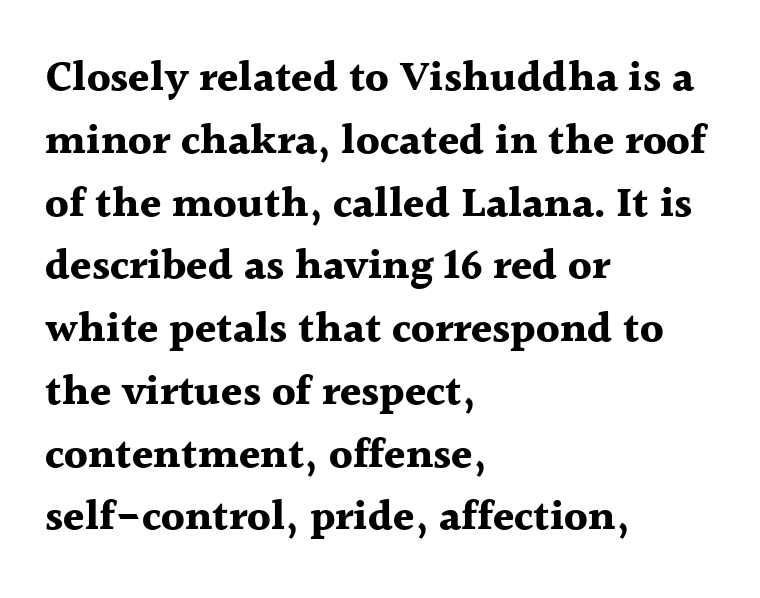
The image shows 43 px bold serif type, upright; set left-aligned, normal line spacing (1.46x), normal letter spacing, not underlined; a medium x-height.
